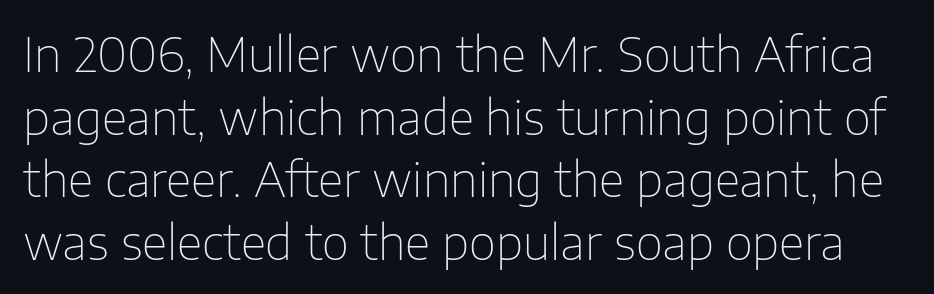
{"serif": "no", "italic": "no", "bold": "no", "weight": "thin", "width": "normal", "stroke_contrast": "low", "x_height": "medium", "monospaced": "no", "underline": "no", "line_spacing": "normal", "line_spacing_ratio": 1.33, "letter_spacing": "normal", "letter_spacing_em": 0.0, "glyph_px": 47}
